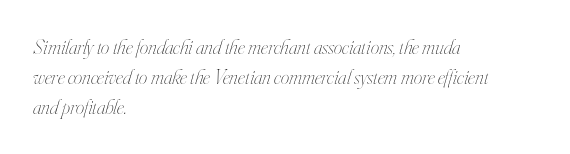
Q: Is the text bold? A: No.
Q: Is the text italic (slanted)? A: Yes, it leans right by about 16 degrees.
Q: Is the text underlined? A: No.
Q: How is the paragraph aligned? A: Left-aligned.
Q: Is the spacing between letters normal or unusually wide? A: Normal.
Q: Is the spacing between lines tight, normal or loose? A: Normal.
